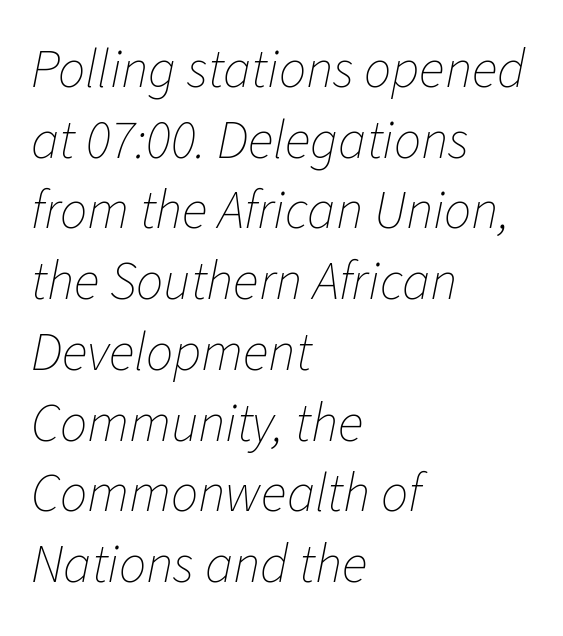
The image shows 54 px thin type, italic (leaning right); set left-aligned, normal line spacing (1.31x), normal letter spacing, not underlined; low stroke contrast and a medium x-height.
